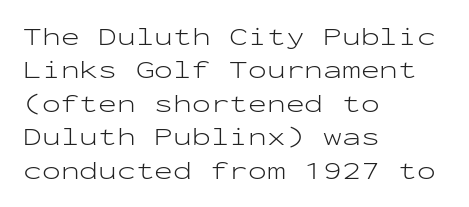
{"italic": "no", "bold": "no", "underline": "no", "align": "left", "line_spacing": "normal", "line_spacing_ratio": 1.34, "letter_spacing": "normal", "letter_spacing_em": 0.0, "glyph_px": 25}
